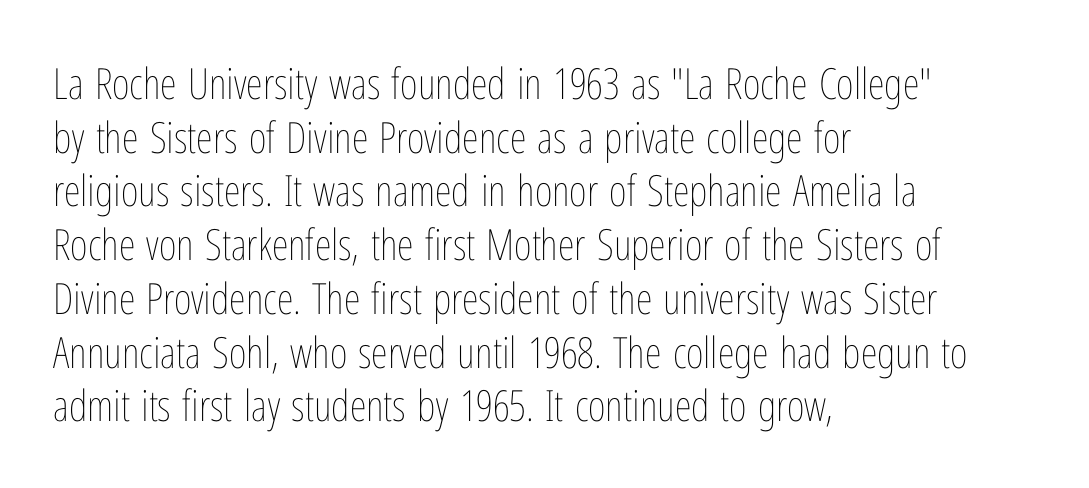
Typeset ragged right — the left edge is the straight one. A typesetter would call this proportional, since set widths differ per character. Each row of text sits above clean, open space. The strokes carry an ordinary text weight at most. Vertical spacing — default. The passage shown has conventional tracking throughout.
